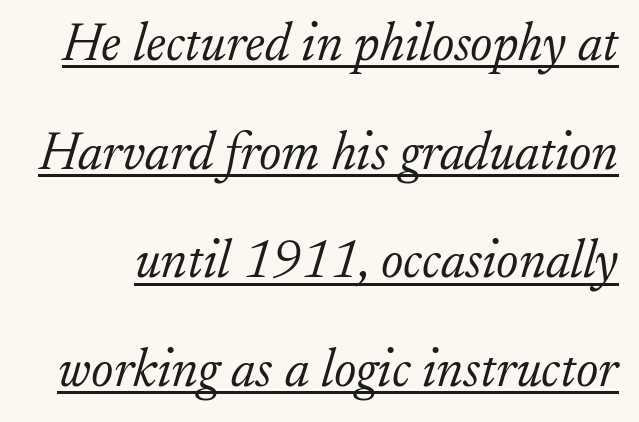
Q: Is the text bold? A: No.
Q: Is the text italic (slanted)? A: Yes, it leans right by about 17 degrees.
Q: Is the typeface a serif or a sans-serif typeface? A: Serif.
Q: Is the text underlined? A: Yes.
Q: Is the spacing between letters normal or unusually wide? A: Normal.
Q: Is the spacing between lines tight, normal or loose? A: Loose.
Q: Width (condensed, normal, or wide)? A: Normal.
Q: Stroke contrast? A: Low.
Q: x-height? A: Small.
Q: Monospaced? A: No.
